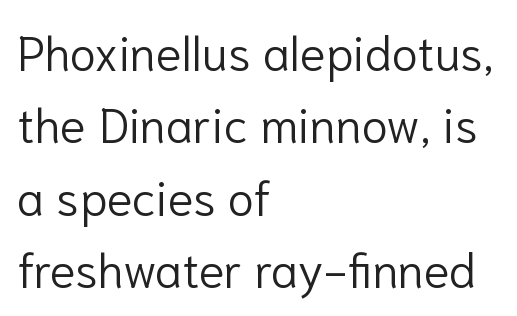
Q: Is the text bold? A: No.
Q: Is the text italic (slanted)? A: No, it is upright.
Q: Is the typeface a serif or a sans-serif typeface? A: Sans-serif.
Q: Is the text underlined? A: No.
Q: How is the paragraph aligned? A: Left-aligned.
Q: Is the spacing between letters normal or unusually wide? A: Normal.
Q: Is the spacing between lines tight, normal or loose? A: Normal.
Q: Width (condensed, normal, or wide)? A: Normal.
Q: Stroke contrast? A: Low.
Q: x-height? A: Medium.
Q: Monospaced? A: No.
